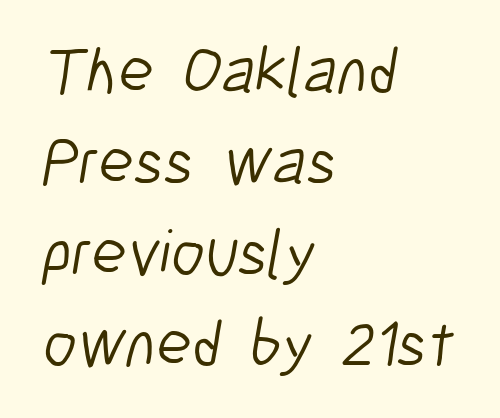
Weight: not bold — regular or lighter. This sample keeps an unexceptional amount of space between lines. Tracking value appears to be zero — textbook default spacing. Each letter keeps its own natural width here, so spacing adapts to shape.
